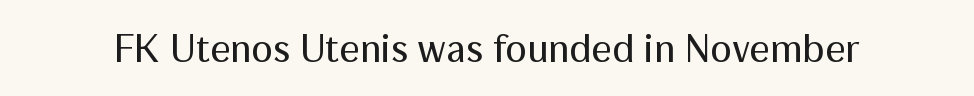
{"serif": "no", "italic": "no", "bold": "no", "weight": "regular", "width": "normal", "stroke_contrast": "medium", "x_height": "medium", "monospaced": "no", "underline": "no", "letter_spacing": "normal", "letter_spacing_em": 0.0, "glyph_px": 40}
